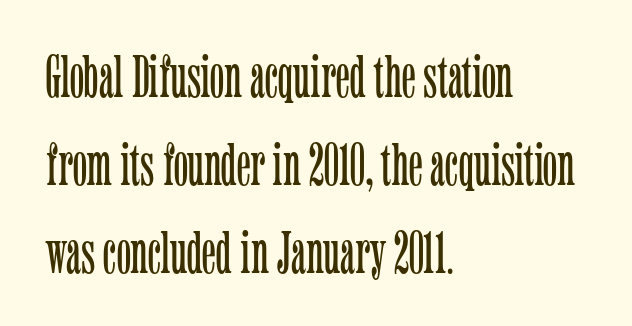
The image shows 60 px light, condensed serif type, upright; set left-aligned, normal line spacing (1.47x), normal letter spacing, not underlined; low stroke contrast and a medium x-height.
